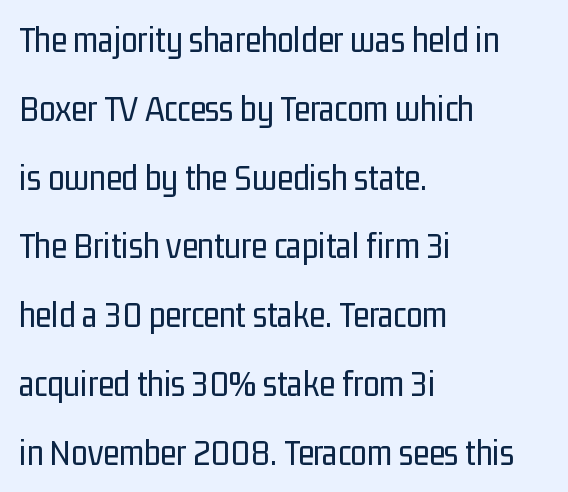
{"serif": "no", "italic": "no", "bold": "no", "weight": "regular", "width": "condensed", "stroke_contrast": "low", "x_height": "medium", "monospaced": "no", "underline": "no", "align": "left", "line_spacing_ratio": 1.86, "letter_spacing": "normal", "letter_spacing_em": 0.0, "glyph_px": 37}
